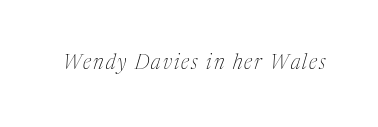
Quick note: italic. Each row of text sits above clean, open space. This reads as an unemphasized weight, regular at the heaviest.
